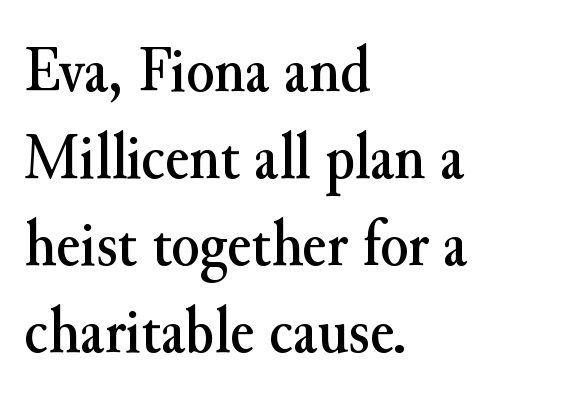
A typesetter would call this zero additional tracking. Does the lettering tilt? It doesn't — this is upright. Bare-footed words on every line. Each line starts at the same left margin while the right side varies.
